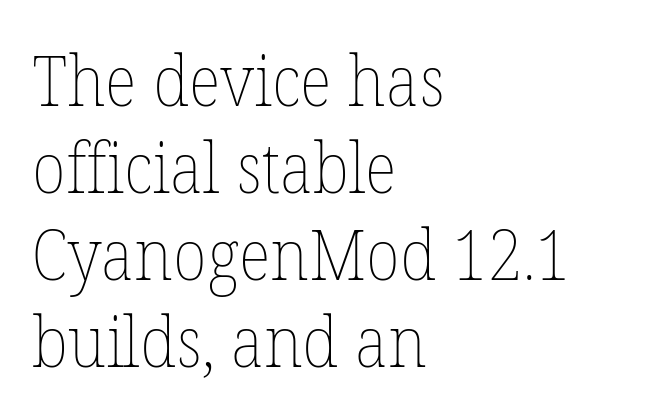
Q: Is the text bold? A: No.
Q: Is the text italic (slanted)? A: No, it is upright.
Q: Is the text underlined? A: No.
Q: How is the paragraph aligned? A: Left-aligned.
Q: Is the spacing between letters normal or unusually wide? A: Normal.
Q: Is the spacing between lines tight, normal or loose? A: Normal.
Q: Width (condensed, normal, or wide)? A: Normal.
Q: Stroke contrast? A: Low.
Q: x-height? A: Medium.
Q: Monospaced? A: No.
